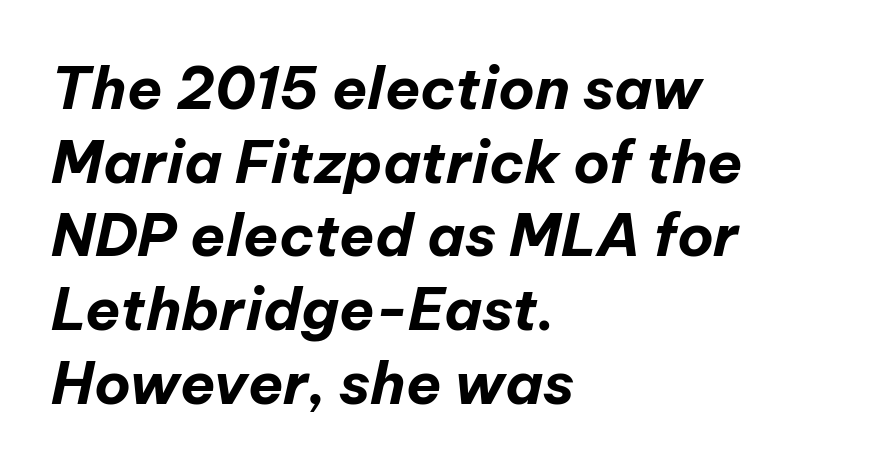
The image shows 58 px bold type, italic (leaning right); set left-aligned, normal line spacing (1.27x), normal letter spacing, not underlined; low stroke contrast and a medium x-height.
